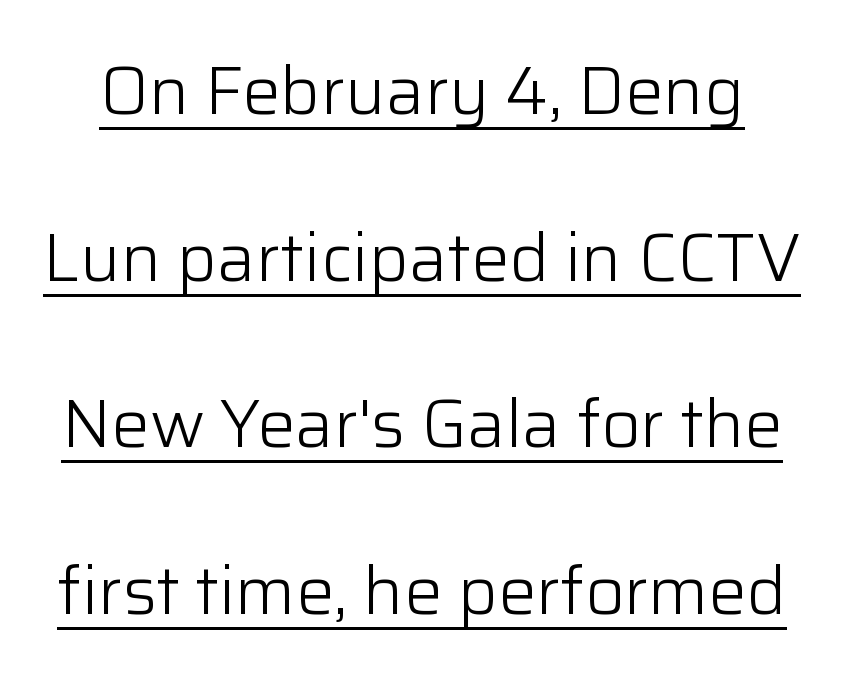
The image shows 68 px light sans-serif type, upright; set loose line spacing (2.45x), normal letter spacing, underlined; low stroke contrast and a medium x-height.
